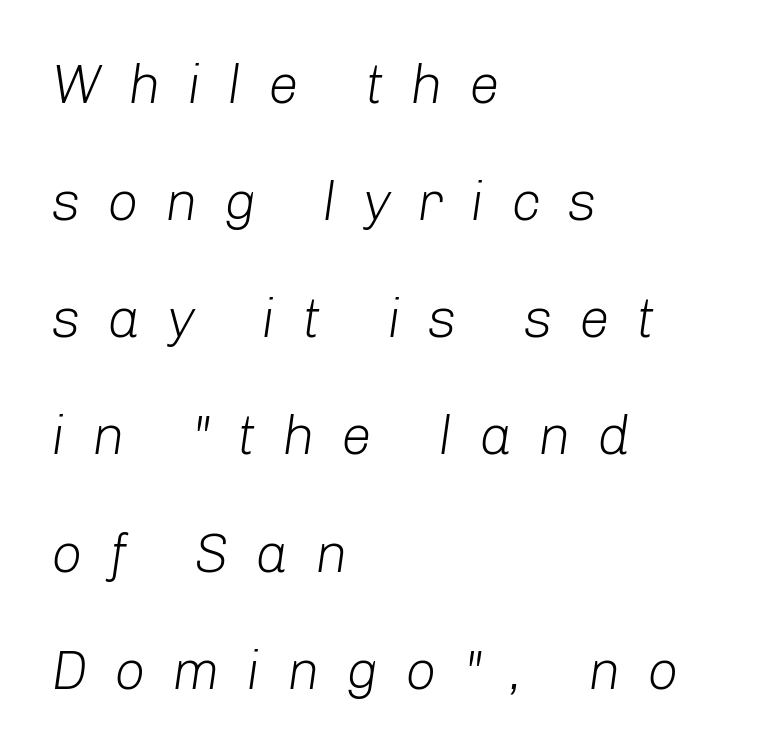
{"italic": "yes", "lean": "right", "slant_degrees": 8, "bold": "no", "weight": "light", "width": "normal", "stroke_contrast": "low", "x_height": "medium", "monospaced": "no", "underline": "no", "align": "left", "line_spacing": "loose", "line_spacing_ratio": 2.13, "letter_spacing": "wide", "letter_spacing_em": 0.48, "glyph_px": 55}
